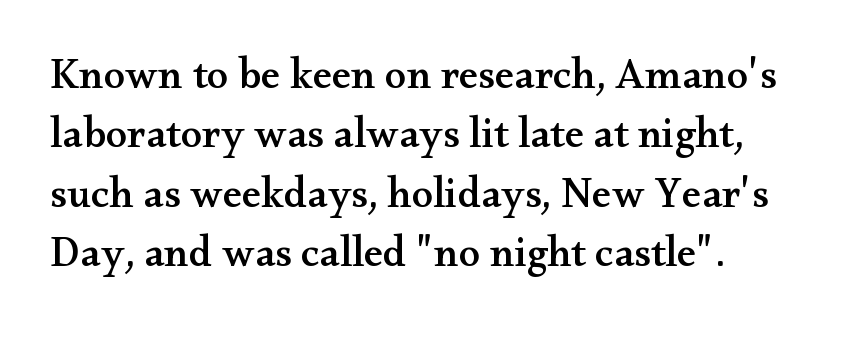
Q: Is the text italic (slanted)? A: No, it is upright.
Q: Is the typeface a serif or a sans-serif typeface? A: Serif.
Q: Is the text underlined? A: No.
Q: Is the spacing between letters normal or unusually wide? A: Normal.
Q: Is the spacing between lines tight, normal or loose? A: Normal.
Q: Width (condensed, normal, or wide)? A: Wide.
Q: Stroke contrast? A: Medium.
Q: x-height? A: Small.
Q: Monospaced? A: No.
